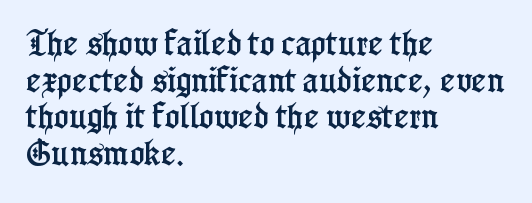
{"serif": "yes", "italic": "no", "width": "condensed", "stroke_contrast": "low", "x_height": "medium", "monospaced": "no", "underline": "no", "align": "left", "line_spacing": "normal", "line_spacing_ratio": 1.31, "letter_spacing": "normal", "letter_spacing_em": 0.0, "glyph_px": 28}
